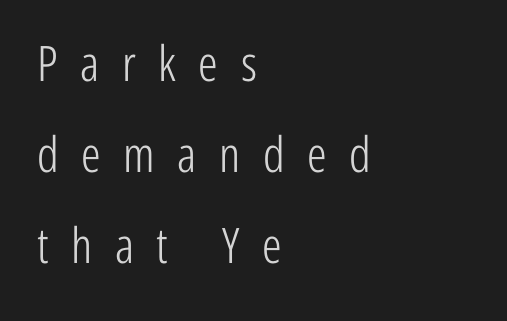
The image shows 49 px light, condensed sans-serif type, upright; set left-aligned, line spacing 1.86x, unusually wide letter spacing (+0.46 em), not underlined; low stroke contrast and a medium x-height.
